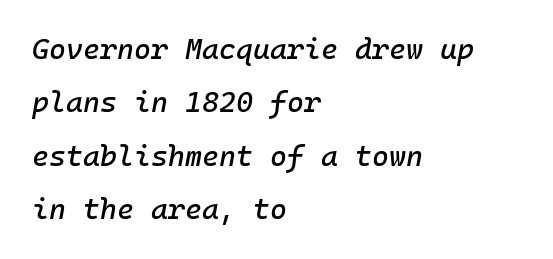
No word sits above an underline. Compared with ordinary roman type, these characters are visibly tilted. Tracking here is standard; glyphs follow each other at the usual distance. Reading down the block, your eye returns to a fixed left position each line.
